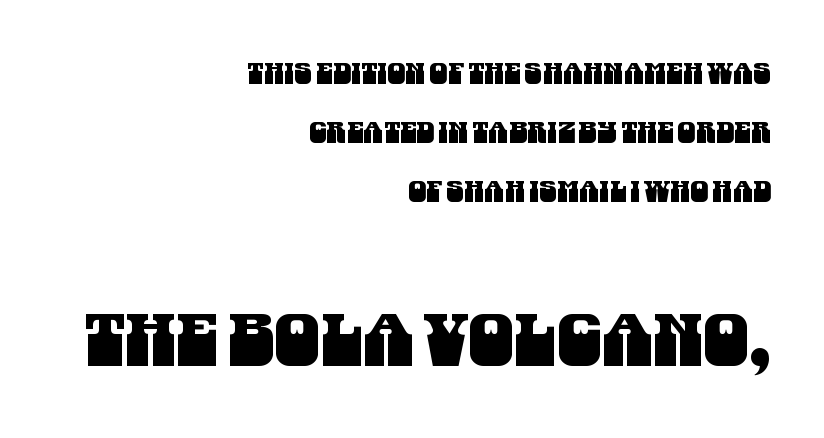
The image shows 73 px condensed sans-serif type; set right-aligned, loose line spacing (2.04x), normal letter spacing, not underlined; the second (bottom) block is 2.52x larger; medium stroke contrast and a large x-height.
